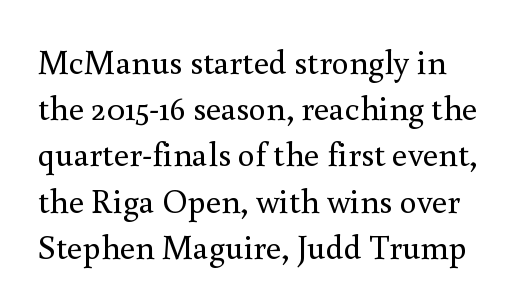
The strokes are not fattened; the text isn't bold. Think of a printed novel: that variable character pitch is what you see here. This sample uses a serif face. The type sits square on the baseline with zero lean. Caption: standard tracking, unaltered.
